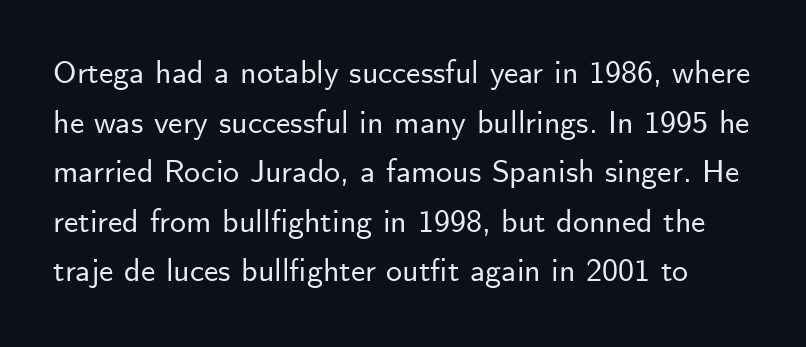
The image shows 32 px sans-serif type, upright; set normal line spacing (1.55x), normal letter spacing, not underlined; low stroke contrast and a small x-height.
